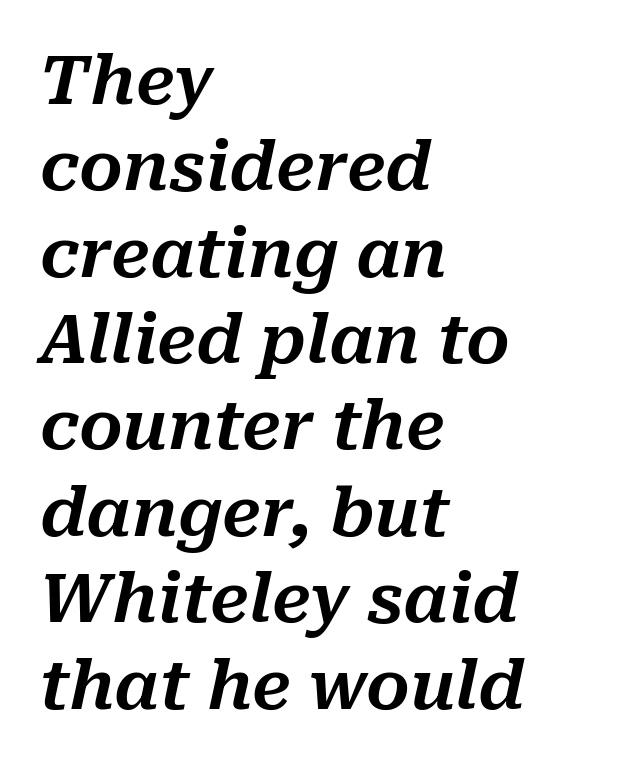
Q: Is the text italic (slanted)? A: Yes, it leans right by about 10 degrees.
Q: Is the text underlined? A: No.
Q: How is the paragraph aligned? A: Left-aligned.
Q: Is the spacing between letters normal or unusually wide? A: Normal.
Q: Is the spacing between lines tight, normal or loose? A: Normal.
Q: Width (condensed, normal, or wide)? A: Normal.
Q: Stroke contrast? A: Medium.
Q: x-height? A: Medium.
Q: Monospaced? A: No.
